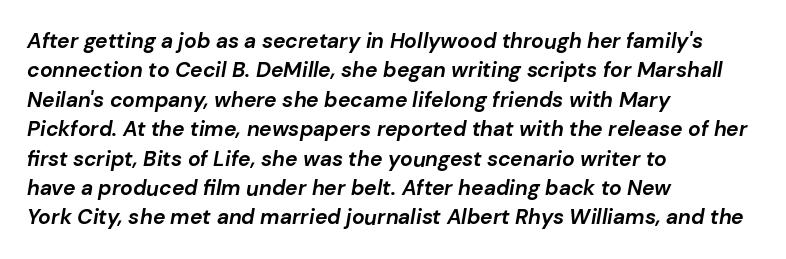
The image shows 21 px bold type, italic (leaning right); set left-aligned, normal line spacing (1.4x), normal letter spacing, not underlined.
